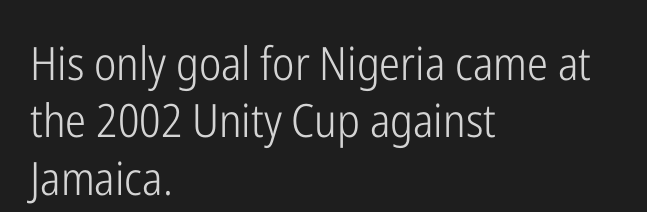
Notice how descenders clear the ascenders below comfortably — that's standard leading. Here the glyphs are tracked normally, forming tight word shapes. The font's upright variant was chosen for this text. The rendering anchors every line to the left-hand side. Only glyphs here, with clear space below each row.
